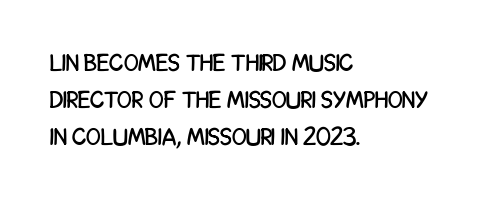
{"italic": "no", "underline": "no", "align": "left", "line_spacing": "normal", "line_spacing_ratio": 1.54, "letter_spacing": "normal", "letter_spacing_em": 0.0, "glyph_px": 24}
